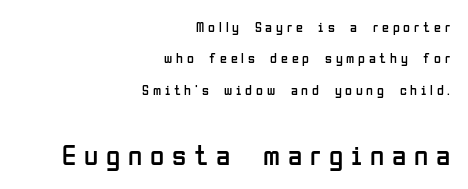
Q: Is the text bold? A: No.
Q: Is the text italic (slanted)? A: No, it is upright.
Q: Is the typeface a serif or a sans-serif typeface? A: Sans-serif.
Q: Is the text underlined? A: No.
Q: How is the paragraph aligned? A: Right-aligned.
Q: Is the spacing between letters normal or unusually wide? A: Unusually wide.
Q: Is the spacing between lines tight, normal or loose? A: Loose.
Q: Which block of text is set in a larger size, the first (top) or the second (bottom)? A: The second (bottom) one.
Q: Width (condensed, normal, or wide)? A: Condensed.
Q: Stroke contrast? A: Low.
Q: x-height? A: Medium.
Q: Monospaced? A: No.
